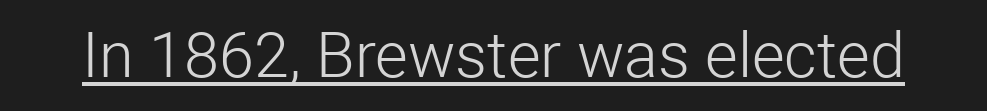
{"serif": "no", "italic": "no", "bold": "no", "weight": "light", "width": "normal", "stroke_contrast": "low", "x_height": "medium", "monospaced": "no", "underline": "yes", "letter_spacing": "normal", "letter_spacing_em": 0.0, "glyph_px": 63}
